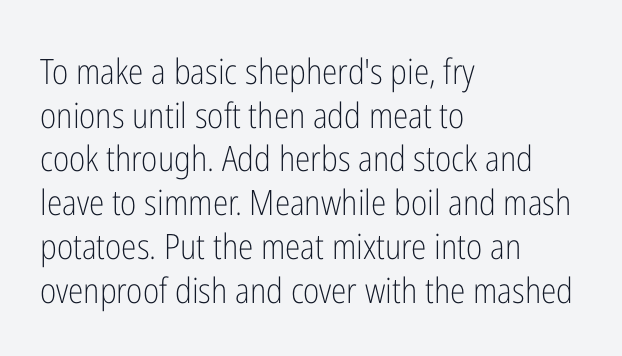
Q: Is the text bold? A: No.
Q: Is the text italic (slanted)? A: No, it is upright.
Q: Is the typeface a serif or a sans-serif typeface? A: Sans-serif.
Q: Is the text underlined? A: No.
Q: How is the paragraph aligned? A: Left-aligned.
Q: Is the spacing between letters normal or unusually wide? A: Normal.
Q: Is the spacing between lines tight, normal or loose? A: Normal.
Q: Width (condensed, normal, or wide)? A: Condensed.
Q: Stroke contrast? A: Low.
Q: x-height? A: Medium.
Q: Monospaced? A: No.
